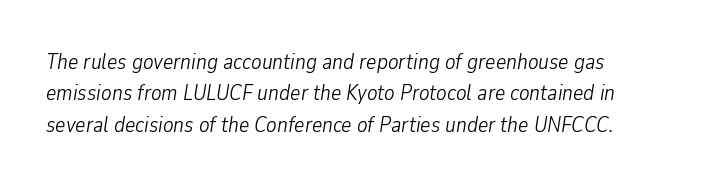
This rendering features lettering with no underline. Is this a heavy cut? Hardly; it is regular or lighter. This block has exactly the height ordinary leading produces. Horizontal alignment here is leftward, the default for most running prose.
